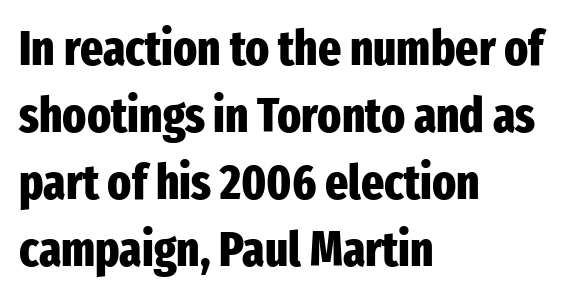
{"serif": "no", "italic": "no", "bold": "yes", "weight": "heavy", "width": "condensed", "stroke_contrast": "low", "x_height": "medium", "monospaced": "no", "underline": "no", "align": "left", "line_spacing": "normal", "line_spacing_ratio": 1.37, "letter_spacing": "normal", "letter_spacing_em": 0.0, "glyph_px": 49}
